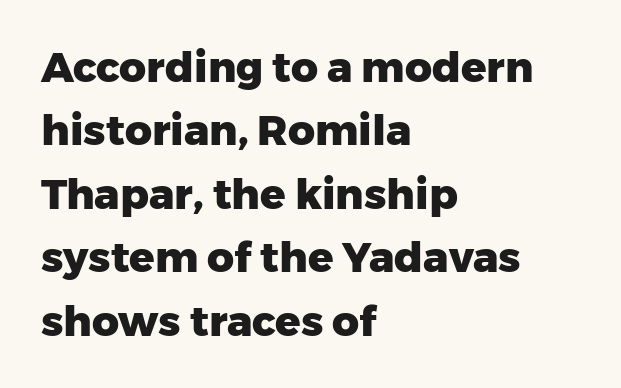
One glance says typical: line gaps are just what's usual. You could not count columns in this text — the font is proportionally spaced. Do the letters lean? They stand straight. Unlike a traditional serif, this face leaves its strokes unadorned. Caption: standard tracking, unaltered. The typesetting leans heavy: a genuine bold.
